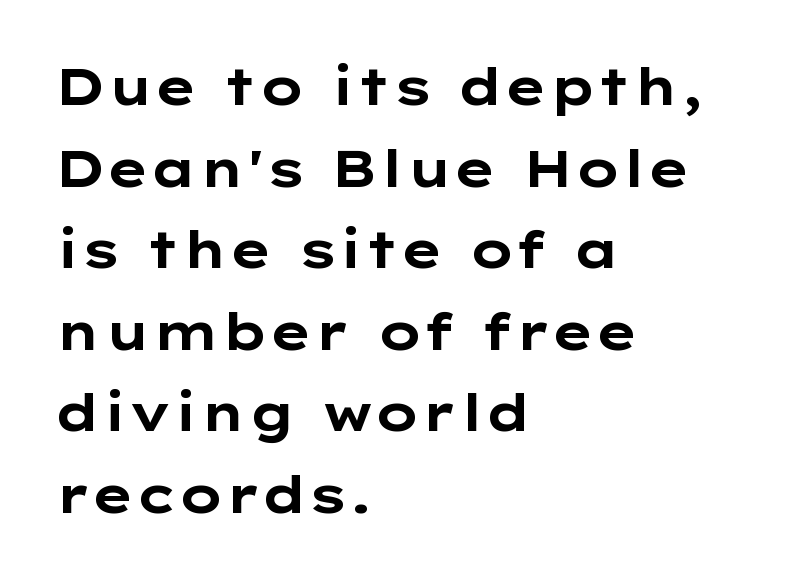
Q: Is the text bold? A: Yes.
Q: Is the text italic (slanted)? A: No, it is upright.
Q: Is the typeface a serif or a sans-serif typeface? A: Sans-serif.
Q: Is the text underlined? A: No.
Q: How is the paragraph aligned? A: Left-aligned.
Q: Is the spacing between letters normal or unusually wide? A: Normal.
Q: Is the spacing between lines tight, normal or loose? A: Normal.
Q: Width (condensed, normal, or wide)? A: Wide.
Q: Stroke contrast? A: Low.
Q: x-height? A: Medium.
Q: Monospaced? A: No.
